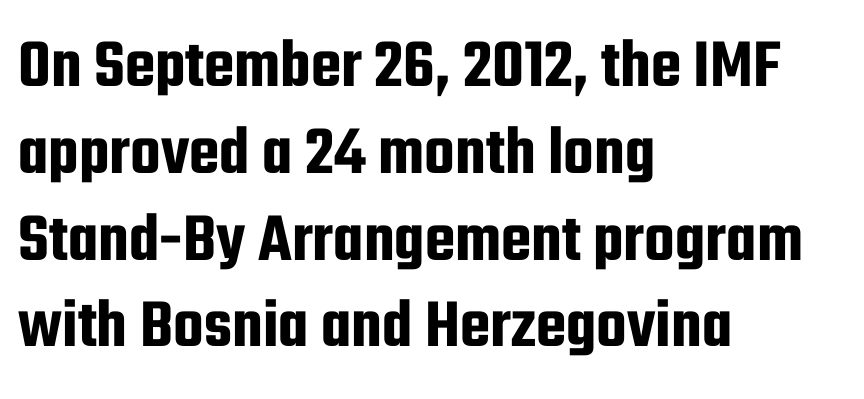
Q: Is the text italic (slanted)? A: No, it is upright.
Q: Is the typeface a serif or a sans-serif typeface? A: Sans-serif.
Q: Is the text underlined? A: No.
Q: How is the paragraph aligned? A: Left-aligned.
Q: Is the spacing between letters normal or unusually wide? A: Normal.
Q: Width (condensed, normal, or wide)? A: Condensed.
Q: Stroke contrast? A: Low.
Q: x-height? A: Medium.
Q: Monospaced? A: No.
